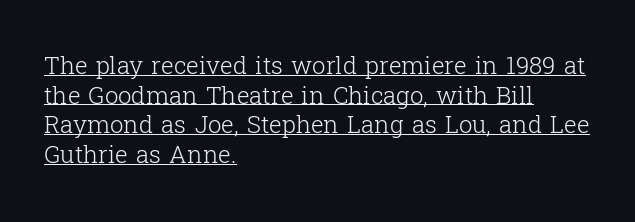
The rag falls on the right side of this text block. The face used here appears with an underline applied. The typesetting does not lean heavy: it is not bold. The letters stand straight up with perfectly vertical stems. Tracking here is standard; glyphs follow each other at the usual distance.
